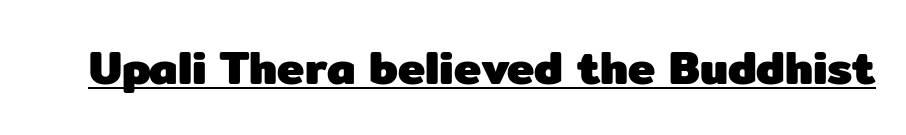
{"serif": "no", "italic": "no", "bold": "yes", "weight": "heavy", "width": "normal", "stroke_contrast": "low", "x_height": "medium", "monospaced": "no", "underline": "yes", "letter_spacing": "normal", "letter_spacing_em": 0.0, "glyph_px": 46}
